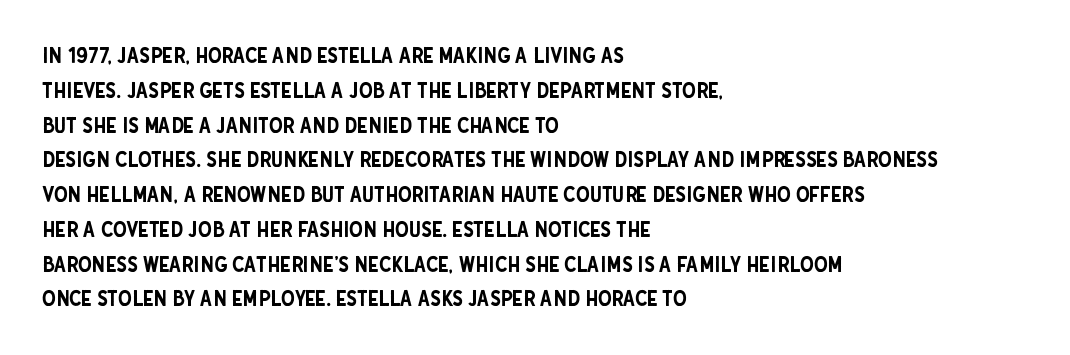
The letters stand straight up with perfectly vertical stems. The strip under each line holds only bare page. Each new line begins a customary step beneath the previous one. Inter-character spacing is left at the font's built-in metrics. The paragraph shown leans on its left margin.
